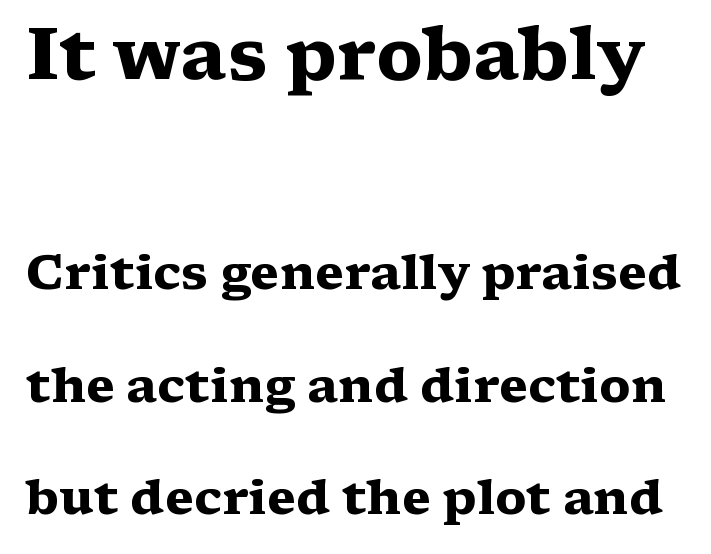
The image shows 72 px heavy, wide serif type, upright; set loose line spacing (2.35x), normal letter spacing, not underlined; the first (top) block is 1.5x larger; medium stroke contrast and a medium x-height.
